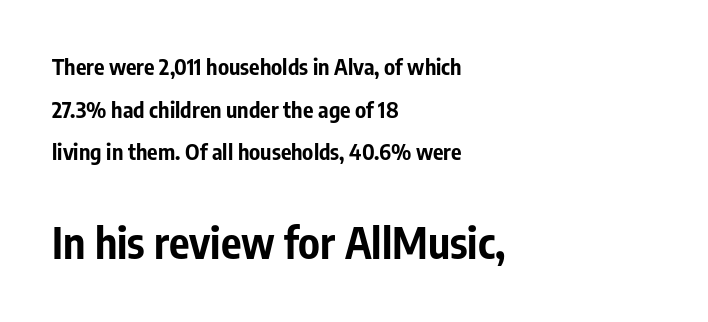
Does extra space separate the letters? No, they use regular spacing. Loosely led — the rows are spread out. The setting favours the left margin, as ordinary paragraphs usually do. I'd call this a sans setting — the letters go barefoot. The passage shown begins with its smaller block and ends with its larger one.
